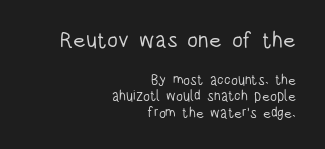
The image shows 22 px text type, upright; set right-aligned, line spacing 1.16x, normal letter spacing, not underlined; the first (top) block is 1.57x larger.
